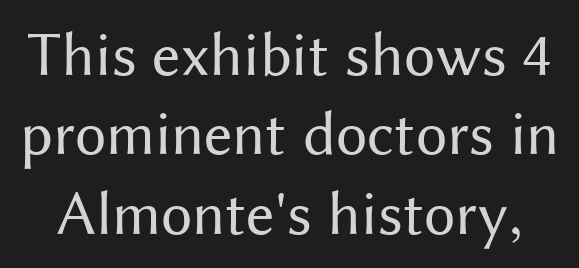
The image shows 63 px regular-weight sans-serif type, upright; set normal line spacing (1.26x), normal letter spacing, not underlined; medium stroke contrast and a medium x-height.
